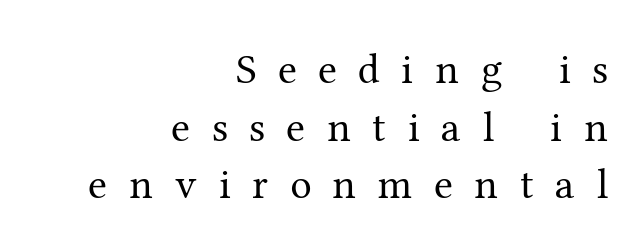
The image shows 43 px regular-weight serif type, upright; set right-aligned, normal line spacing (1.34x), unusually wide letter spacing (+0.5 em), not underlined; medium stroke contrast and a medium x-height.
